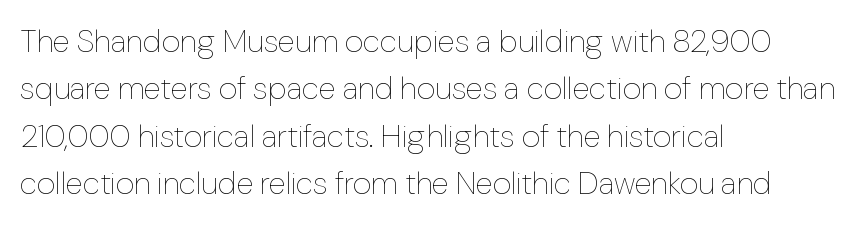
Q: Is the text bold? A: No.
Q: Is the text italic (slanted)? A: No, it is upright.
Q: Is the text underlined? A: No.
Q: How is the paragraph aligned? A: Left-aligned.
Q: Is the spacing between letters normal or unusually wide? A: Normal.
Q: Is the spacing between lines tight, normal or loose? A: Normal.
Q: Width (condensed, normal, or wide)? A: Normal.
Q: Stroke contrast? A: Low.
Q: x-height? A: Medium.
Q: Monospaced? A: No.
